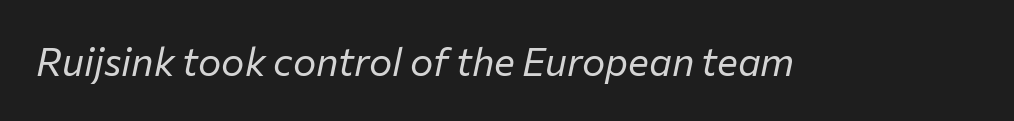
{"italic": "yes", "lean": "right", "slant_degrees": 12, "bold": "no", "weight": "regular", "width": "normal", "stroke_contrast": "low", "x_height": "medium", "monospaced": "no", "underline": "no", "letter_spacing": "normal", "letter_spacing_em": 0.0, "glyph_px": 39}
